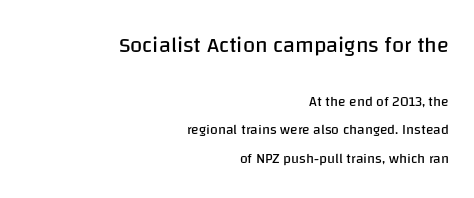
Q: Is the text bold? A: No.
Q: Is the text italic (slanted)? A: No, it is upright.
Q: Is the text underlined? A: No.
Q: How is the paragraph aligned? A: Right-aligned.
Q: Is the spacing between letters normal or unusually wide? A: Normal.
Q: Is the spacing between lines tight, normal or loose? A: Loose.
Q: Which block of text is set in a larger size, the first (top) or the second (bottom)? A: The first (top) one.
